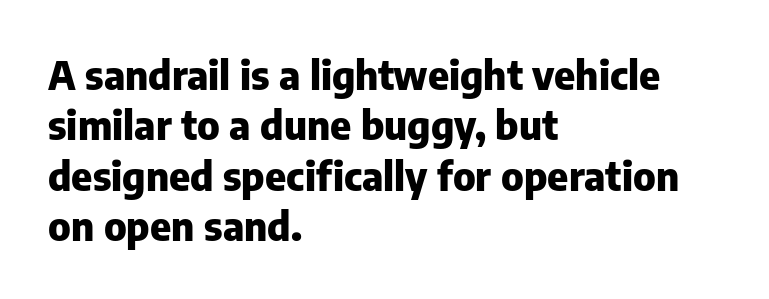
{"serif": "no", "italic": "no", "bold": "yes", "weight": "heavy", "width": "normal", "stroke_contrast": "low", "x_height": "medium", "monospaced": "no", "underline": "no", "align": "left", "line_spacing": "normal", "line_spacing_ratio": 1.26, "letter_spacing": "normal", "letter_spacing_em": 0.0, "glyph_px": 40}
